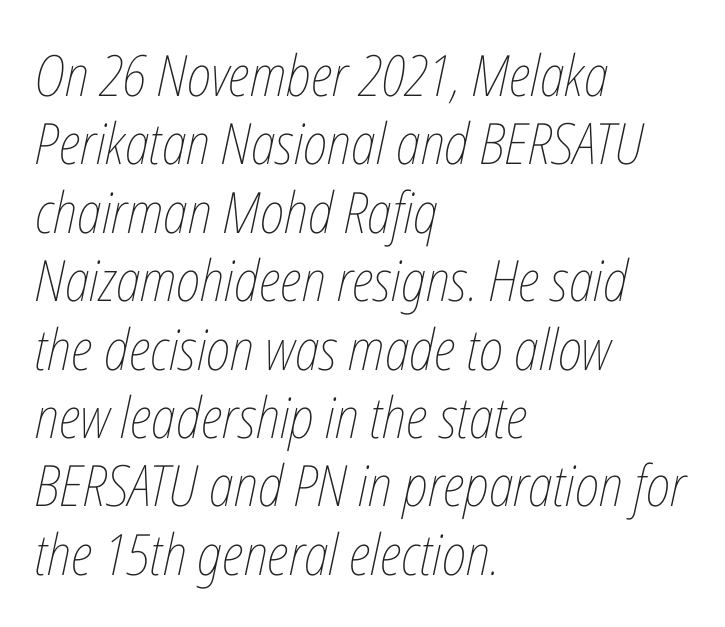
{"italic": "yes", "lean": "right", "slant_degrees": 12, "bold": "no", "weight": "thin", "width": "condensed", "stroke_contrast": "low", "x_height": "medium", "monospaced": "no", "underline": "no", "align": "left", "line_spacing_ratio": 1.2, "letter_spacing": "normal", "letter_spacing_em": 0.0, "glyph_px": 57}
